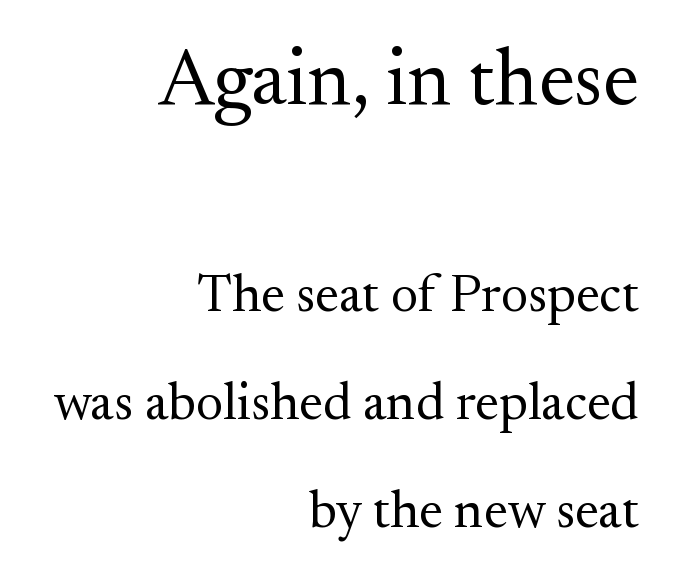
Upright lettering throughout. The passage shown stacks its lines with a broad gap. You could not count columns in this text — the font is proportionally spaced. Glyph-to-glyph distance matches everyday printed text. Reading down the block, your eye finds every line finishing at a fixed right position.
